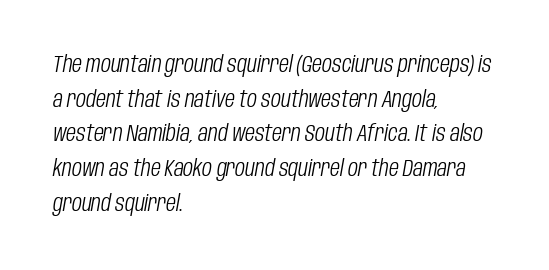
{"italic": "yes", "lean": "right", "slant_degrees": 10, "bold": "no", "underline": "no", "align": "left", "line_spacing": "normal", "line_spacing_ratio": 1.51, "letter_spacing": "normal", "letter_spacing_em": 0.0, "glyph_px": 23}
